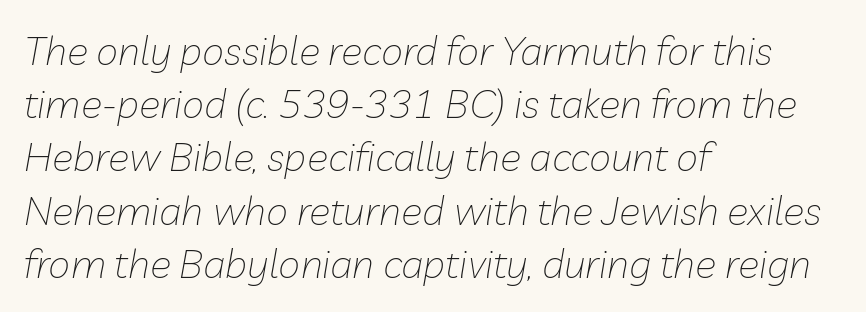
The image shows 40 px thin type, italic (leaning right); set left-aligned, normal line spacing (1.33x), normal letter spacing, not underlined; low stroke contrast and a medium x-height.
